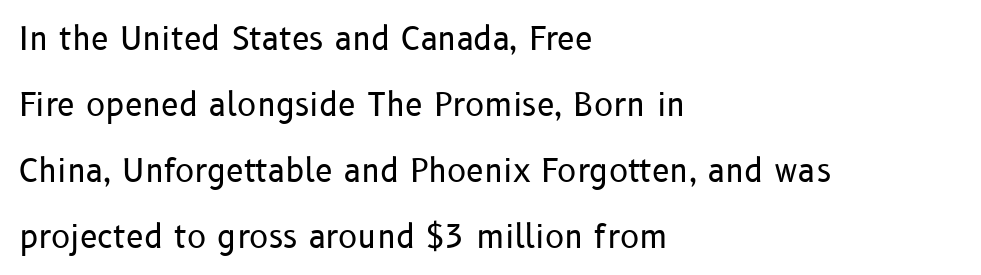
{"serif": "no", "italic": "no", "bold": "no", "weight": "regular", "width": "normal", "stroke_contrast": "low", "x_height": "medium", "monospaced": "no", "underline": "no", "align": "left", "line_spacing": "loose", "line_spacing_ratio": 2.06, "letter_spacing": "normal", "letter_spacing_em": 0.0, "glyph_px": 32}
